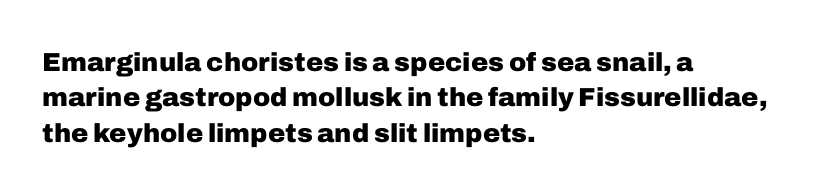
{"italic": "no", "bold": "yes", "underline": "no", "align": "left", "line_spacing": "normal", "line_spacing_ratio": 1.36, "letter_spacing": "normal", "letter_spacing_em": 0.0, "glyph_px": 26}
